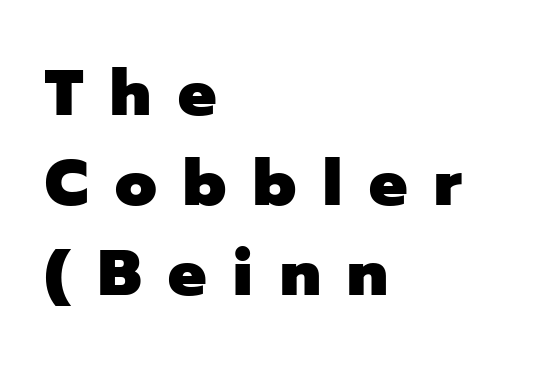
{"serif": "no", "italic": "no", "bold": "yes", "weight": "heavy", "width": "normal", "stroke_contrast": "low", "x_height": "medium", "monospaced": "no", "underline": "no", "align": "left", "line_spacing": "normal", "line_spacing_ratio": 1.41, "letter_spacing": "wide", "letter_spacing_em": 0.42, "glyph_px": 64}
